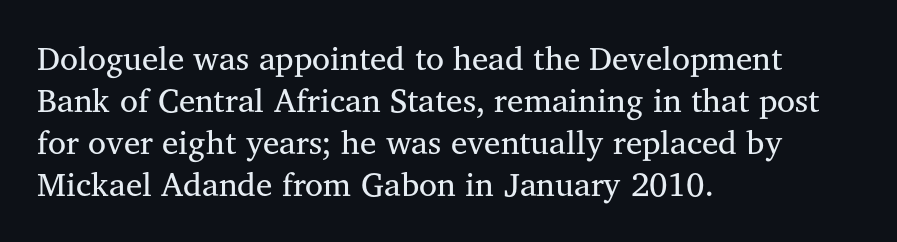
This is the regular roman posture of the typeface. A clean baseline with only descenders dipping below it. Letterform terminals end in serifs throughout the passage. This sample has the flowing, uneven cadence of proportional lettering. Rows of type keep a routine distance in the vertical direction.
